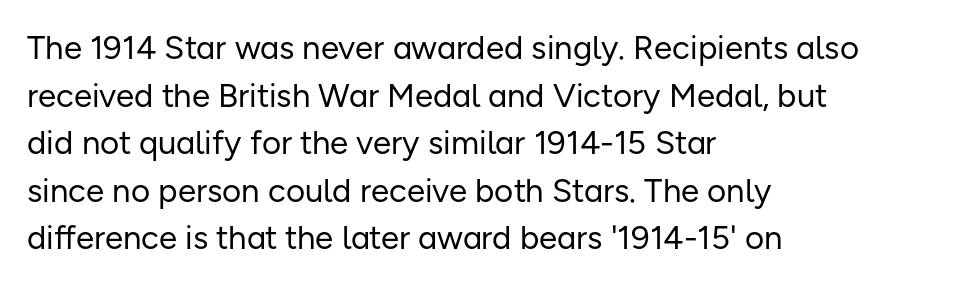
The image shows 33 px regular-weight sans-serif type, upright; set left-aligned, normal line spacing (1.44x), normal letter spacing, not underlined; low stroke contrast and a medium x-height.
